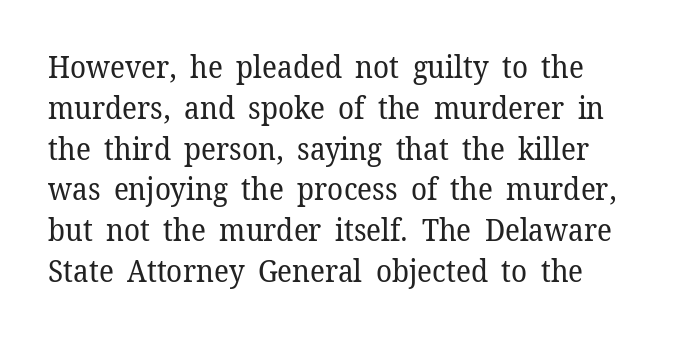
The image shows 30 px regular-weight serif type, upright; set normal line spacing (1.36x), normal letter spacing, not underlined; low stroke contrast and a medium x-height.
